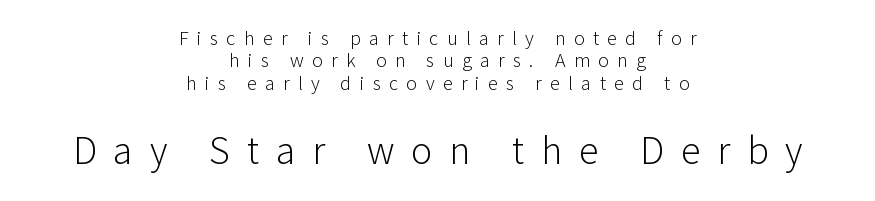
{"serif": "no", "italic": "no", "bold": "no", "weight": "light", "width": "normal", "stroke_contrast": "low", "x_height": "medium", "monospaced": "no", "underline": "no", "align": "center", "line_spacing": "tight", "line_spacing_ratio": 1.12, "letter_spacing": "wide", "letter_spacing_em": 0.42, "larger_block": "second", "size_ratio": 2.0, "glyph_px": 40}
